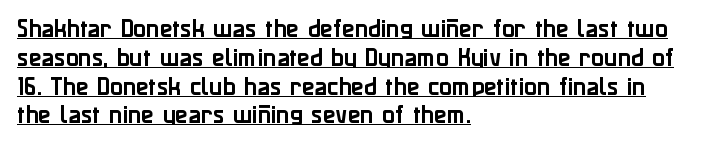
Q: Is the text italic (slanted)? A: No, it is upright.
Q: Is the text underlined? A: Yes.
Q: How is the paragraph aligned? A: Left-aligned.
Q: Is the spacing between letters normal or unusually wide? A: Normal.
Q: Is the spacing between lines tight, normal or loose? A: Normal.
